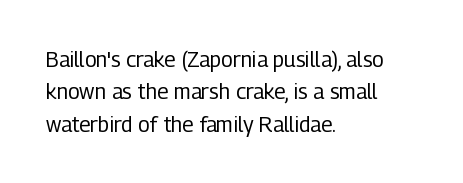
Q: Is the text bold? A: No.
Q: Is the text italic (slanted)? A: No, it is upright.
Q: Is the text underlined? A: No.
Q: How is the paragraph aligned? A: Left-aligned.
Q: Is the spacing between letters normal or unusually wide? A: Normal.
Q: Is the spacing between lines tight, normal or loose? A: Normal.
